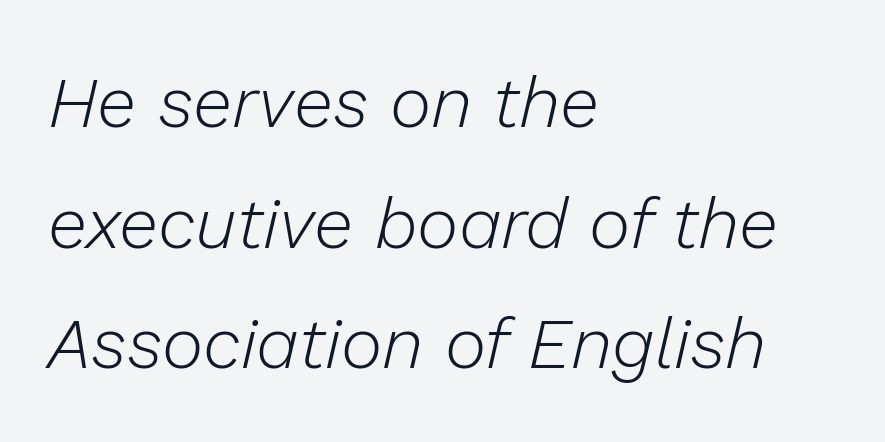
{"italic": "yes", "lean": "right", "slant_degrees": 13, "bold": "no", "weight": "light", "width": "normal", "stroke_contrast": "low", "x_height": "medium", "monospaced": "no", "underline": "no", "align": "left", "line_spacing": "normal", "line_spacing_ratio": 1.7, "letter_spacing": "normal", "letter_spacing_em": 0.0, "glyph_px": 71}
